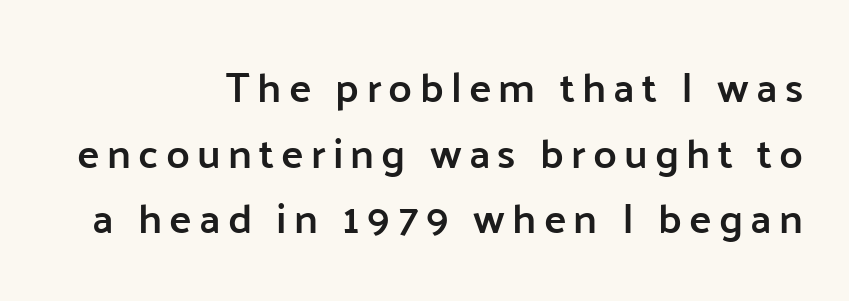
Summary of vertical rhythm: regular, with standard interline spacing. Proportional: the letters do not fall into vertical columns. Is this a sans? Yes — the strokes have no serifs. Vertical strokes here are truly vertical. A bit beefed up — I'd call it semibold rather than bold. Any mark beneath the type? The region is blank.
